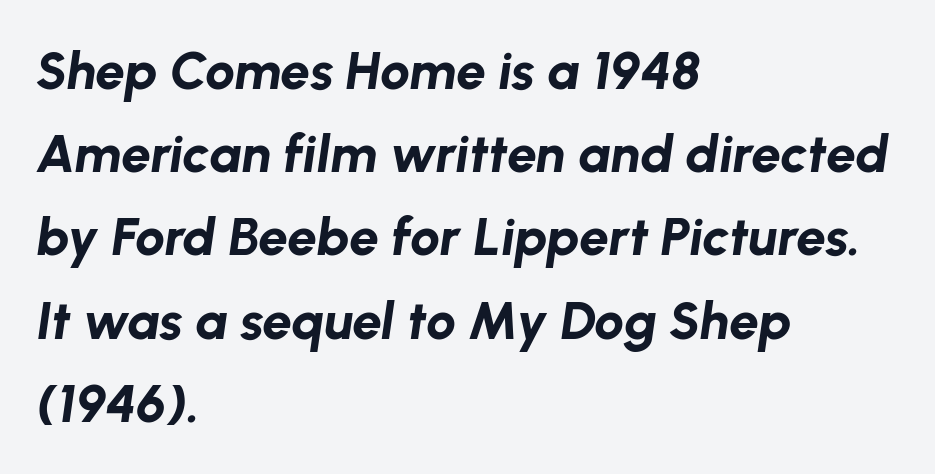
Slant detected: the letters are inclined. The ragged edge is on the right, which tells us the setting is flush left. Does extra space separate the letters? No, they use regular spacing. Vertically, the passage feels balanced, rows spaced as you'd expect. The space beneath each line is pristine and unruled. The characters look thick and weighty, a clear bold.
